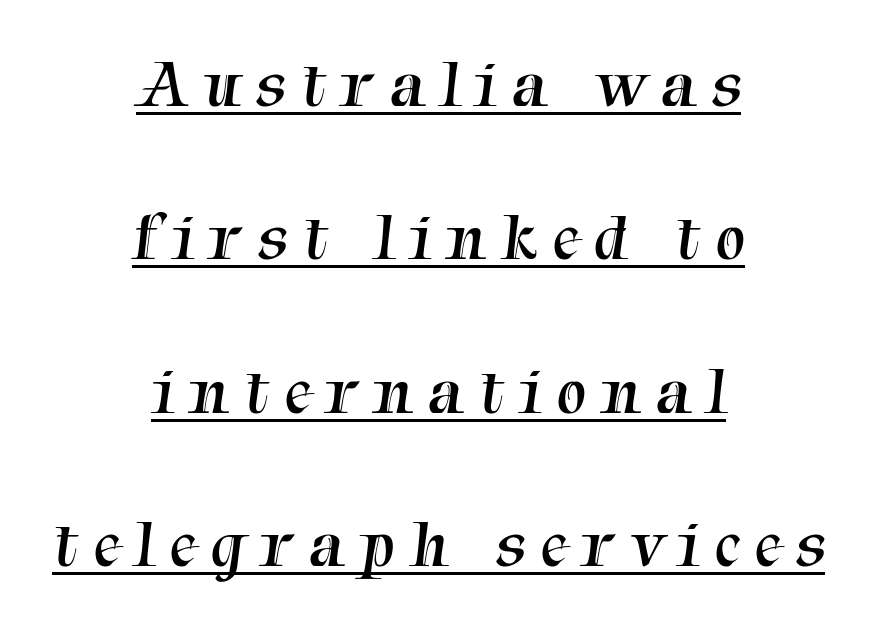
The image shows 67 px regular-weight serif type; set centered, loose line spacing (2.29x), unusually wide letter spacing (+0.23 em), underlined; medium stroke contrast and a medium x-height.
